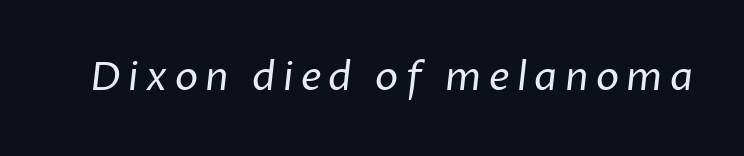
The image shows 39 px regular-weight sans-serif type; set not underlined; low stroke contrast and a medium x-height.
